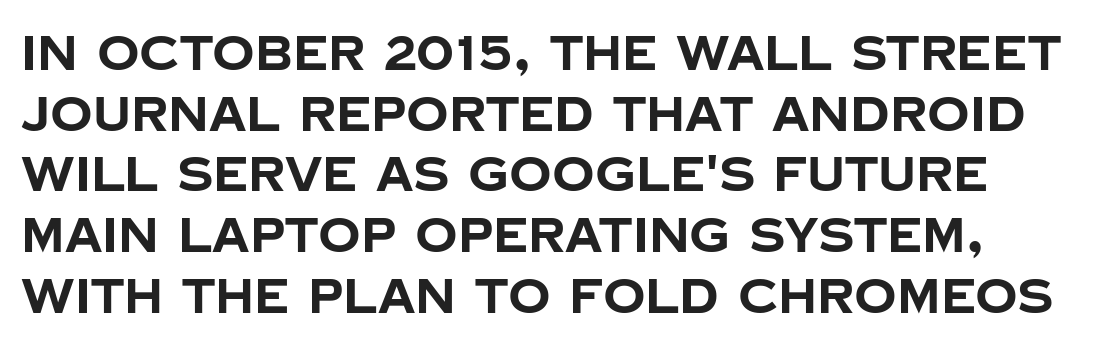
The image shows 47 px bold sans-serif type, upright; set normal line spacing (1.29x), normal letter spacing, not underlined; low stroke contrast and a large x-height.
